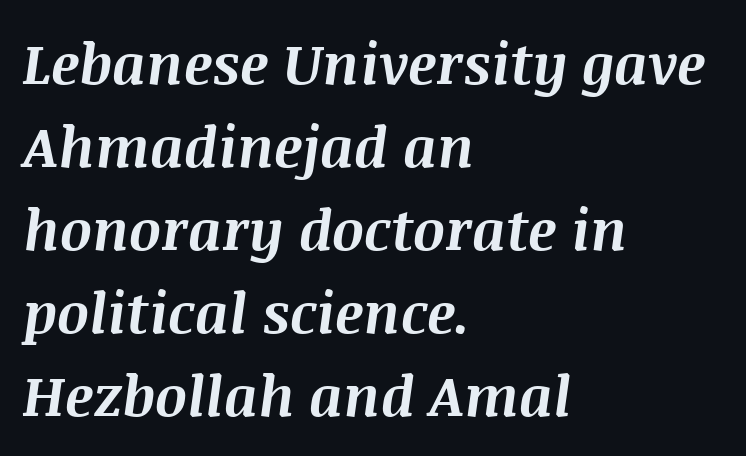
The paragraph has a hard left edge and a soft right edge. The space between consecutive lines is moderate. There's an unmistakable incline to the writing here. A full-strength bold gives these letters their thick strokes.
